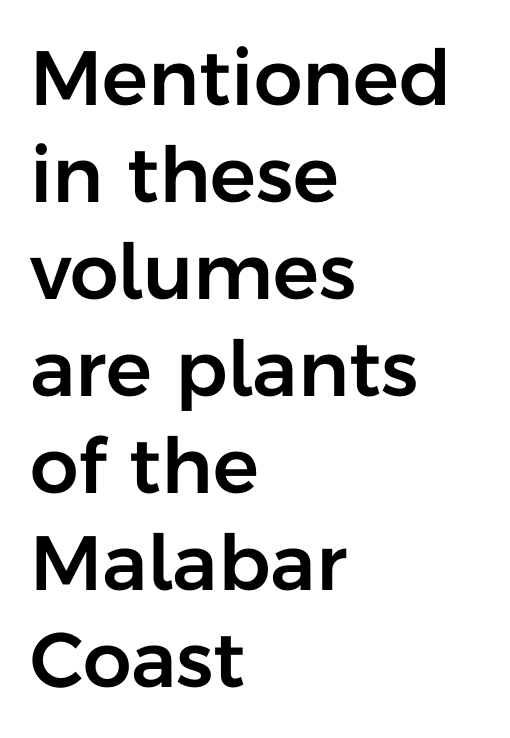
Q: Is the text italic (slanted)? A: No, it is upright.
Q: Is the typeface a serif or a sans-serif typeface? A: Sans-serif.
Q: Is the text underlined? A: No.
Q: How is the paragraph aligned? A: Left-aligned.
Q: Is the spacing between letters normal or unusually wide? A: Normal.
Q: Is the spacing between lines tight, normal or loose? A: Normal.
Q: Width (condensed, normal, or wide)? A: Normal.
Q: Stroke contrast? A: Low.
Q: x-height? A: Medium.
Q: Monospaced? A: No.
